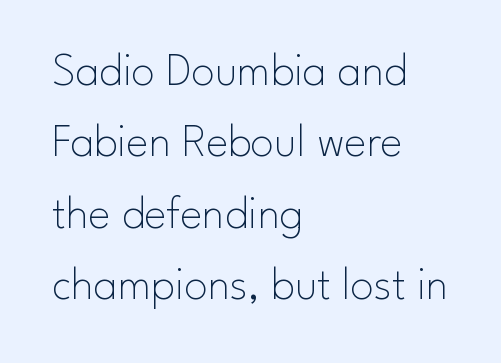
{"serif": "no", "italic": "no", "bold": "no", "weight": "thin", "width": "normal", "stroke_contrast": "low", "x_height": "small", "monospaced": "no", "underline": "no", "align": "left", "line_spacing": "normal", "line_spacing_ratio": 1.52, "letter_spacing": "normal", "letter_spacing_em": 0.0, "glyph_px": 47}
